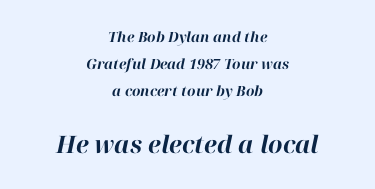
How would I describe the line gaps? Wide and relaxed. Short and long lines alike share a common midpoint. Does the lettering tilt? It does — this is italic. The foot of each line stays bare and open. Caption: upper text group reduced, lower text group enlarged. These lines carry a lot of weight — the face is fully bold.
